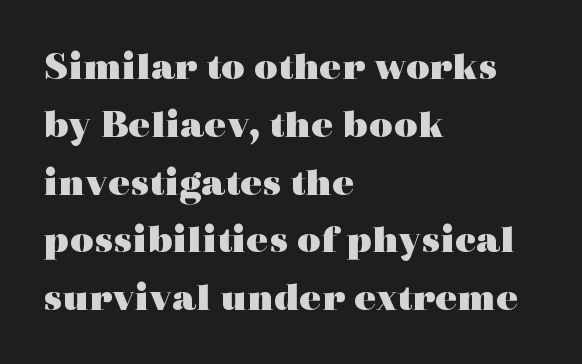
{"serif": "yes", "italic": "no", "bold": "yes", "weight": "heavy", "width": "wide", "x_height": "medium", "monospaced": "no", "underline": "no", "align": "left", "line_spacing": "normal", "line_spacing_ratio": 1.41, "letter_spacing": "normal", "letter_spacing_em": 0.0, "glyph_px": 41}
